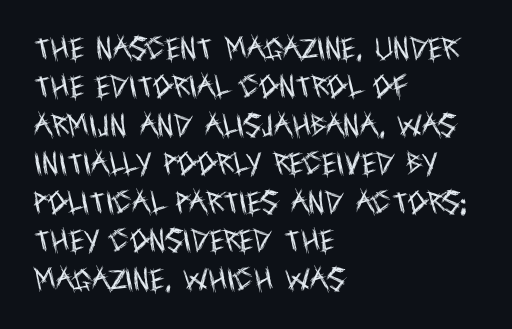
This sample uses an upright cut, with every glyph sitting square on the baseline. The string is rendered with underlining switched off. Tracking value appears to be zero — textbook default spacing. The lines in this sample share a left origin and differ only in where they stop. Vertical spacing — default.
